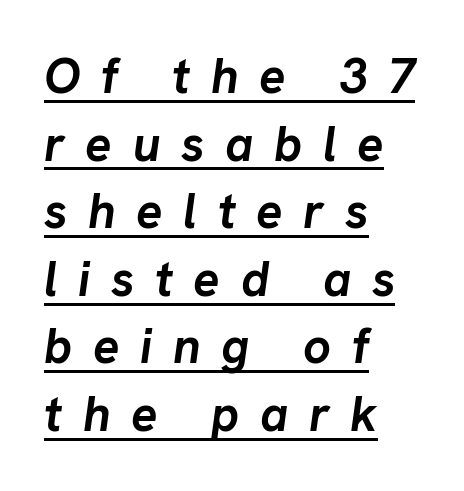
{"italic": "yes", "lean": "right", "slant_degrees": 8, "bold": "yes", "weight": "semibold", "width": "normal", "stroke_contrast": "low", "x_height": "medium", "monospaced": "no", "underline": "yes", "align": "left", "line_spacing": "normal", "line_spacing_ratio": 1.38, "letter_spacing": "wide", "letter_spacing_em": 0.42, "glyph_px": 49}
